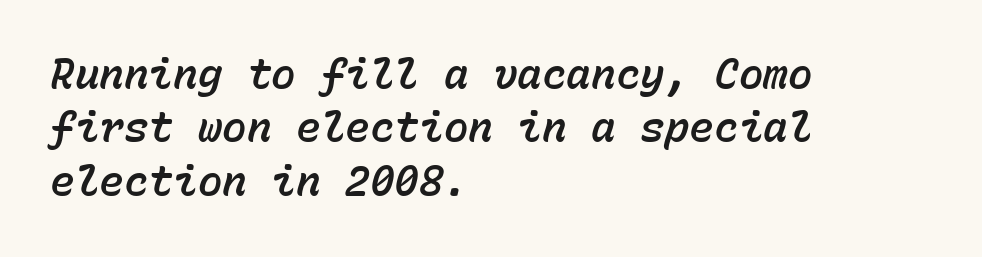
This rendering uses left alignment, leaving the right contour irregular. You could count columns in this text — the font is strictly monospaced. Designer's note — italics engaged. Type without underlining. These lines sit exactly where default settings would place them.
